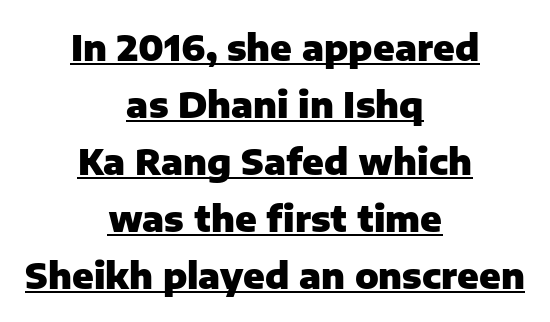
{"serif": "no", "italic": "no", "bold": "yes", "weight": "heavy", "width": "normal", "stroke_contrast": "low", "x_height": "medium", "monospaced": "no", "underline": "yes", "align": "center", "line_spacing": "normal", "line_spacing_ratio": 1.63, "letter_spacing": "normal", "letter_spacing_em": 0.0, "glyph_px": 35}
